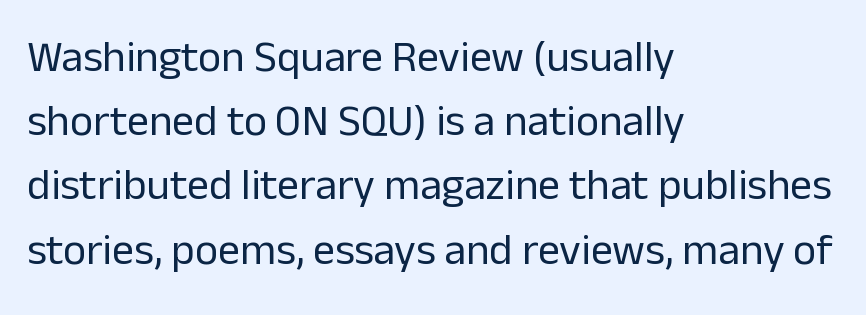
The image shows 44 px regular-weight sans-serif type, upright; set left-aligned, normal line spacing (1.46x), normal letter spacing, not underlined; low stroke contrast and a medium x-height.
